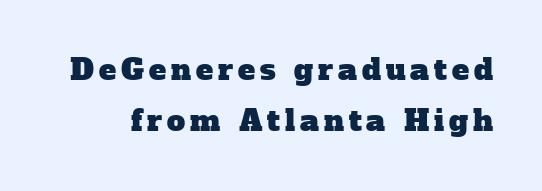
A typesetter would call this proportional, since set widths differ per character. The area under the type is left untouched. The text was rendered using a seriffed face with decorative stroke endings.
